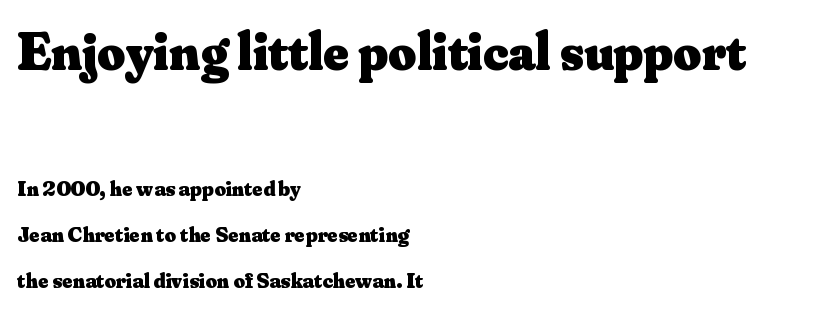
Q: Is the text bold? A: Yes.
Q: Is the text italic (slanted)? A: No, it is upright.
Q: Is the typeface a serif or a sans-serif typeface? A: Serif.
Q: Is the text underlined? A: No.
Q: How is the paragraph aligned? A: Left-aligned.
Q: Is the spacing between letters normal or unusually wide? A: Normal.
Q: Is the spacing between lines tight, normal or loose? A: Loose.
Q: Which block of text is set in a larger size, the first (top) or the second (bottom)? A: The first (top) one.
Q: Width (condensed, normal, or wide)? A: Normal.
Q: Stroke contrast? A: Medium.
Q: x-height? A: Small.
Q: Monospaced? A: No.
